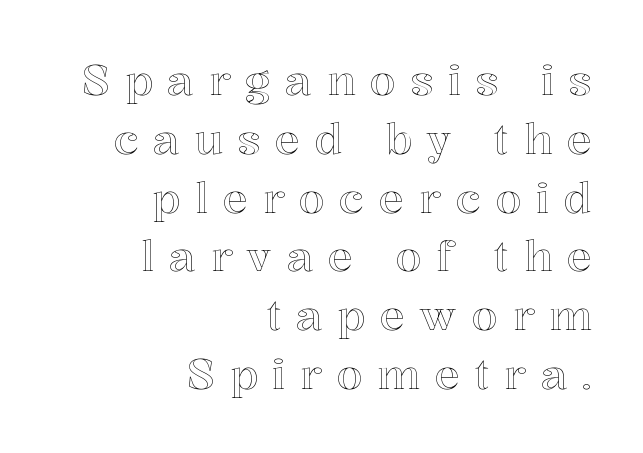
The foot of each line stays bare and open. Character widths vary here, with narrow letters taking less room than wide ones. The leading is moderate, giving the passage an even texture. The type sits square on the baseline with zero lean.
